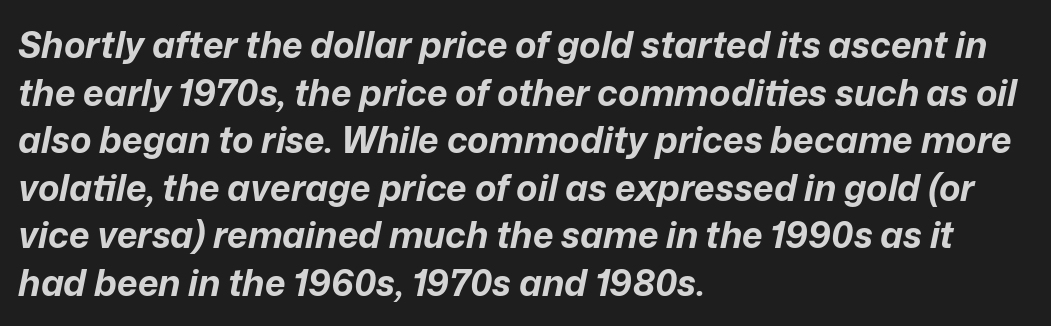
The image shows 36 px bold type, italic (leaning right); set left-aligned, normal line spacing (1.32x), normal letter spacing, not underlined; low stroke contrast and a medium x-height.
